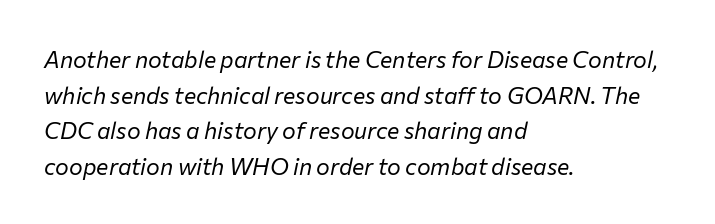
Q: Is the text bold? A: No.
Q: Is the text italic (slanted)? A: Yes, it leans right by about 12 degrees.
Q: Is the text underlined? A: No.
Q: How is the paragraph aligned? A: Left-aligned.
Q: Is the spacing between letters normal or unusually wide? A: Normal.
Q: Is the spacing between lines tight, normal or loose? A: Normal.
